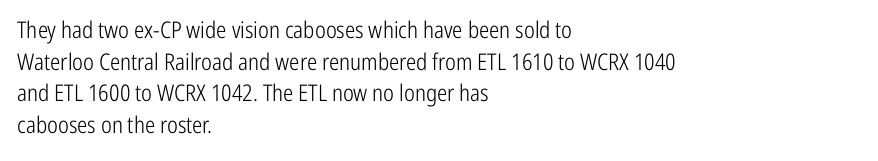
{"italic": "no", "bold": "no", "underline": "no", "align": "left", "line_spacing": "normal", "line_spacing_ratio": 1.38, "letter_spacing": "normal", "letter_spacing_em": 0.0, "glyph_px": 23}
